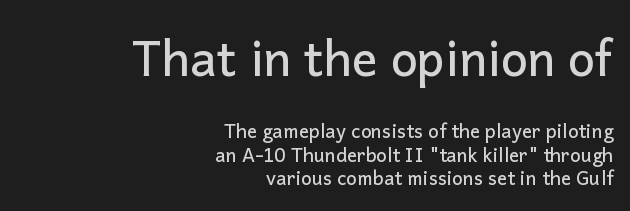
The image shows 48 px sans-serif type, upright; set right-aligned, line spacing 1.23x, normal letter spacing, not underlined; the first (top) block is 2.53x larger; low stroke contrast and a medium x-height.
